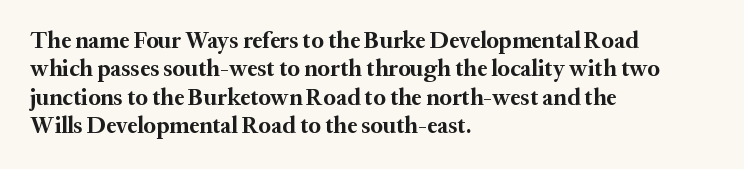
Q: Is the text bold? A: Yes.
Q: Is the text italic (slanted)? A: No, it is upright.
Q: Is the text underlined? A: No.
Q: How is the paragraph aligned? A: Left-aligned.
Q: Is the spacing between letters normal or unusually wide? A: Normal.
